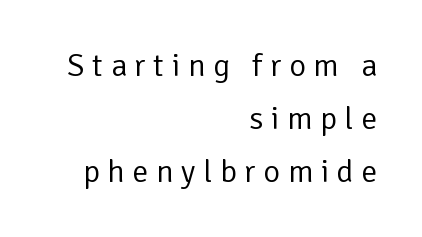
{"serif": "no", "italic": "no", "bold": "no", "weight": "regular", "width": "normal", "stroke_contrast": "low", "x_height": "medium", "monospaced": "no", "underline": "no", "align": "right", "line_spacing": "normal", "line_spacing_ratio": 1.65, "letter_spacing": "wide", "letter_spacing_em": 0.24, "glyph_px": 32}
